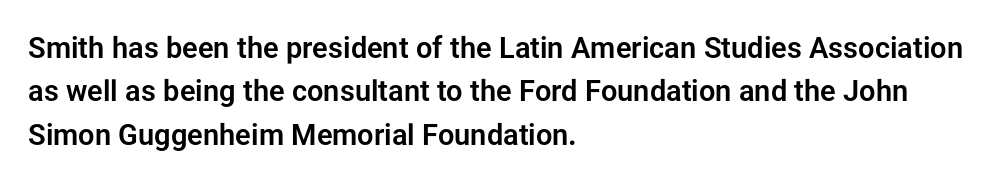
The image shows 29 px sans-serif type, upright; set left-aligned, normal line spacing (1.5x), normal letter spacing, not underlined; low stroke contrast and a medium x-height.
